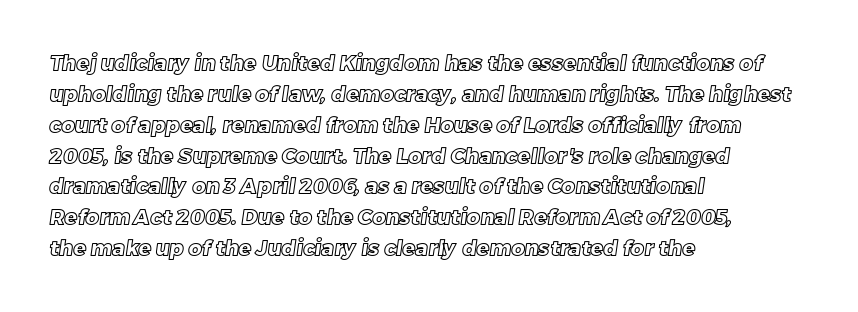
The lines in this sample share a left origin and differ only in where they stop. Underline: absent. If you measured baseline to baseline, you'd find a middling distance. Caption: standard tracking, unaltered.
